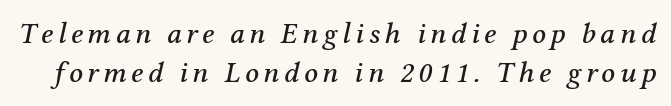
The image shows 30 px serif type, italic (leaning right); set normal line spacing (1.29x), not underlined; medium stroke contrast and a medium x-height.
